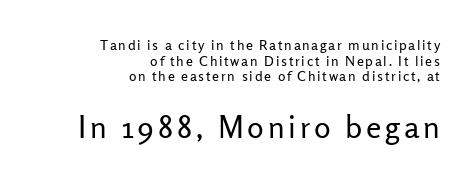
Q: Is the text bold? A: No.
Q: Is the text italic (slanted)? A: No, it is upright.
Q: Is the typeface a serif or a sans-serif typeface? A: Sans-serif.
Q: Is the text underlined? A: No.
Q: How is the paragraph aligned? A: Right-aligned.
Q: Is the spacing between lines tight, normal or loose? A: Tight.
Q: Which block of text is set in a larger size, the first (top) or the second (bottom)? A: The second (bottom) one.
Q: Width (condensed, normal, or wide)? A: Normal.
Q: Stroke contrast? A: Low.
Q: x-height? A: Medium.
Q: Monospaced? A: No.
